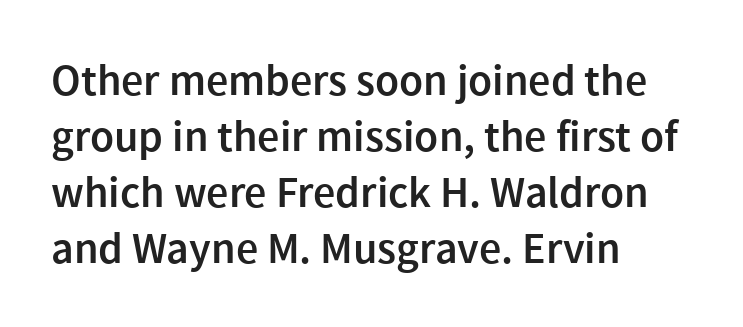
The image shows 44 px semibold sans-serif type, upright; set left-aligned, normal line spacing (1.27x), normal letter spacing, not underlined; a medium x-height.
